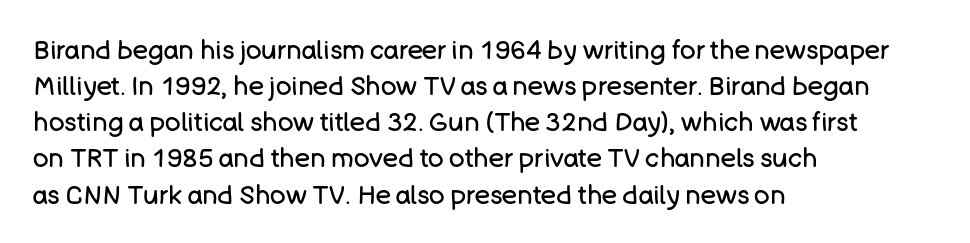
Q: Is the text bold? A: No.
Q: Is the text italic (slanted)? A: No, it is upright.
Q: Is the text underlined? A: No.
Q: How is the paragraph aligned? A: Left-aligned.
Q: Is the spacing between letters normal or unusually wide? A: Normal.
Q: Is the spacing between lines tight, normal or loose? A: Normal.
